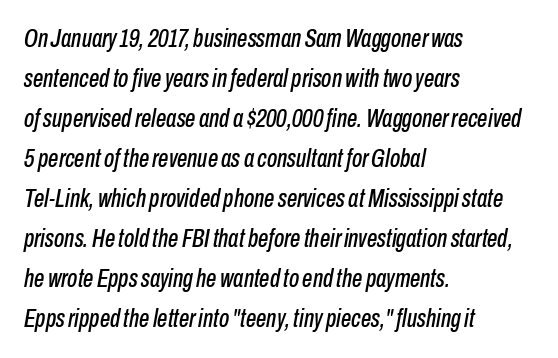
Q: Is the text italic (slanted)? A: Yes, it leans right by about 10 degrees.
Q: Is the text underlined? A: No.
Q: How is the paragraph aligned? A: Left-aligned.
Q: Is the spacing between letters normal or unusually wide? A: Normal.
Q: Is the spacing between lines tight, normal or loose? A: Normal.
